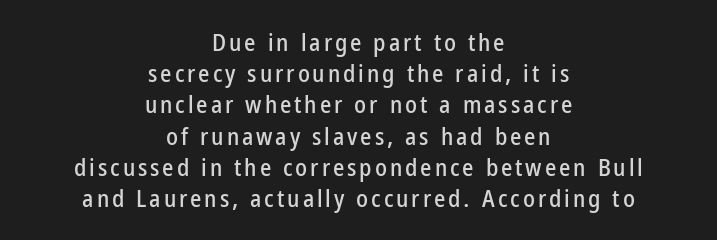
Q: Is the text italic (slanted)? A: No, it is upright.
Q: Is the text underlined? A: No.
Q: How is the paragraph aligned? A: Centered.
Q: Is the spacing between lines tight, normal or loose? A: Normal.
